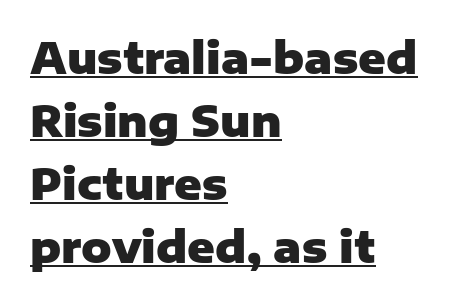
{"serif": "no", "italic": "no", "bold": "yes", "weight": "heavy", "width": "normal", "stroke_contrast": "low", "x_height": "medium", "monospaced": "no", "underline": "yes", "align": "left", "line_spacing": "normal", "line_spacing_ratio": 1.5, "letter_spacing": "normal", "letter_spacing_em": 0.0, "glyph_px": 42}
